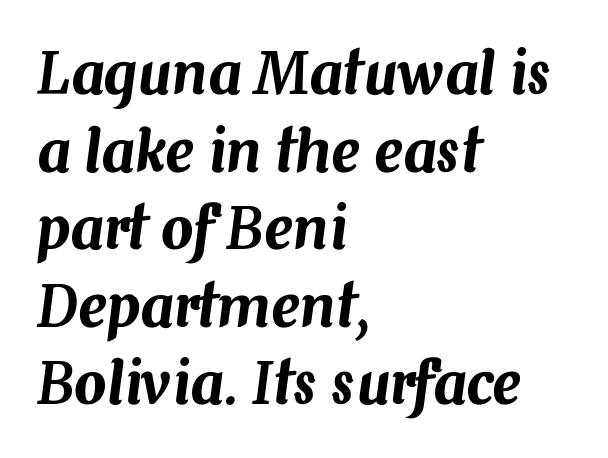
Q: Is the text italic (slanted)? A: Yes, it leans right by about 7 degrees.
Q: Is the text underlined? A: No.
Q: How is the paragraph aligned? A: Left-aligned.
Q: Is the spacing between letters normal or unusually wide? A: Normal.
Q: Is the spacing between lines tight, normal or loose? A: Normal.
Q: Width (condensed, normal, or wide)? A: Normal.
Q: Stroke contrast? A: Medium.
Q: x-height? A: Medium.
Q: Monospaced? A: No.
